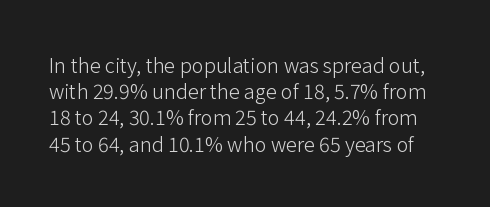
{"italic": "no", "bold": "no", "underline": "no", "line_spacing": "normal", "line_spacing_ratio": 1.31, "letter_spacing": "normal", "letter_spacing_em": 0.0, "glyph_px": 20}
